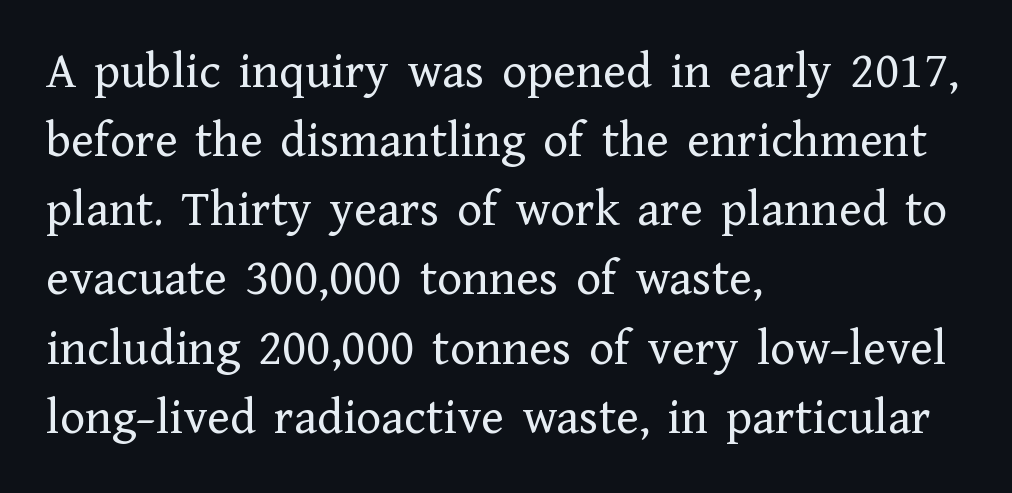
Quick note: interline space is typical. Looks like regular typesetting: each glyph gets only the width it needs. The text was rendered using a seriffed face with decorative stroke endings. Nothing unusual about the tracking: characters are spaced as the font intends. Every row of glyphs begins at an identical x-position on the left.
